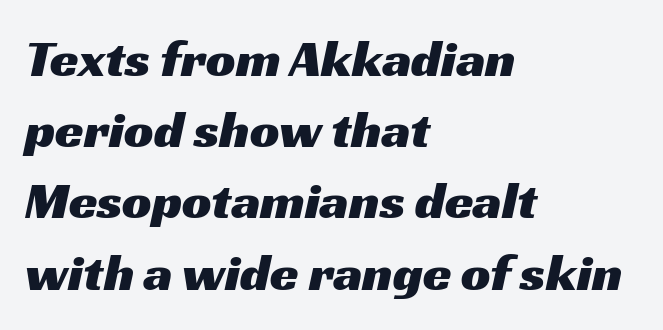
The image shows 52 px wide sans-serif type; set left-aligned, normal line spacing (1.37x), normal letter spacing, not underlined; medium stroke contrast and a medium x-height.
